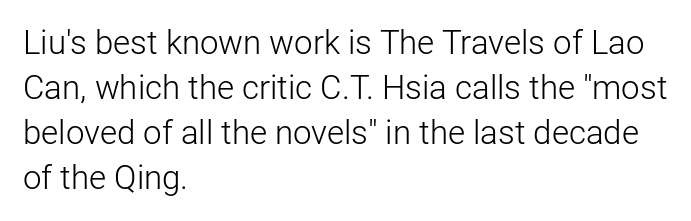
The image shows 33 px light sans-serif type, upright; set left-aligned, normal line spacing (1.36x), normal letter spacing, not underlined; low stroke contrast and a medium x-height.
